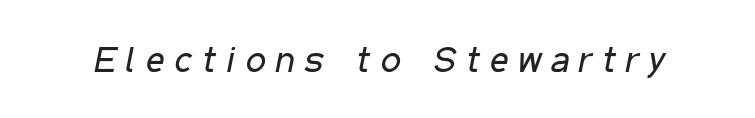
The image shows 36 px regular-weight, condensed type, italic (leaning right); set unusually wide letter spacing (+0.28 em), not underlined; low stroke contrast and a medium x-height.
